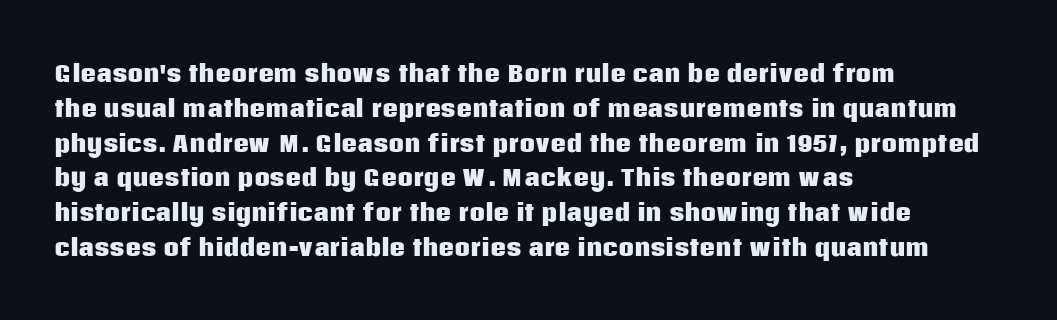
{"italic": "no", "bold": "yes", "underline": "no", "align": "left", "line_spacing": "normal", "line_spacing_ratio": 1.58, "letter_spacing": "normal", "letter_spacing_em": 0.0, "glyph_px": 22}
